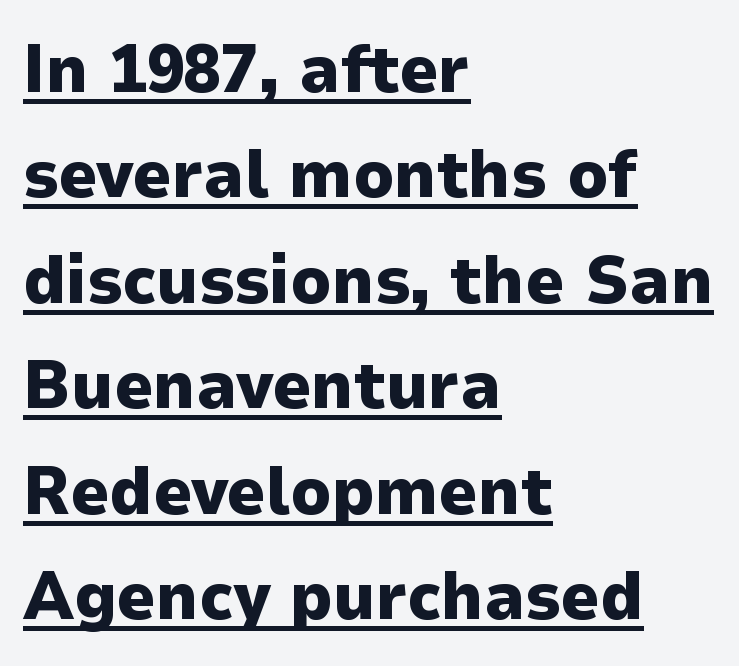
{"serif": "no", "italic": "no", "bold": "yes", "weight": "heavy", "width": "normal", "stroke_contrast": "low", "x_height": "medium", "monospaced": "no", "underline": "yes", "align": "left", "line_spacing": "normal", "line_spacing_ratio": 1.55, "letter_spacing": "normal", "letter_spacing_em": 0.0, "glyph_px": 68}
